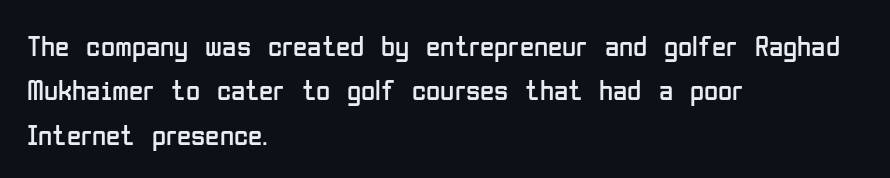
Q: Is the text bold? A: No.
Q: Is the text italic (slanted)? A: No, it is upright.
Q: Is the typeface a serif or a sans-serif typeface? A: Sans-serif.
Q: Is the text underlined? A: No.
Q: How is the paragraph aligned? A: Left-aligned.
Q: Is the spacing between letters normal or unusually wide? A: Normal.
Q: Is the spacing between lines tight, normal or loose? A: Normal.
Q: Width (condensed, normal, or wide)? A: Condensed.
Q: Stroke contrast? A: Low.
Q: x-height? A: Medium.
Q: Monospaced? A: No.
